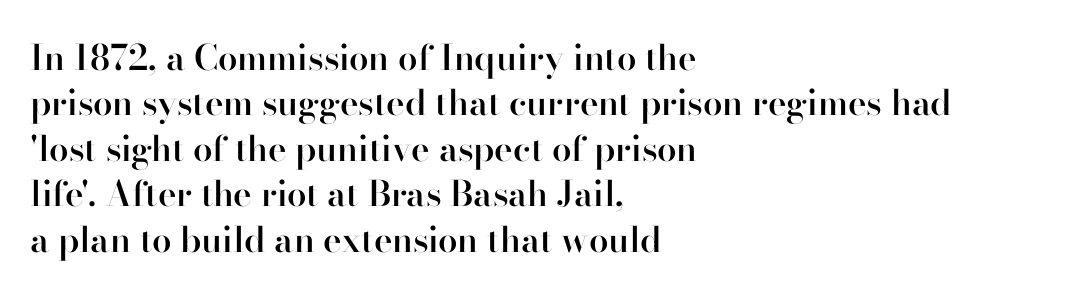
The image shows 35 px semibold serif type, upright; set left-aligned, normal line spacing (1.3x), normal letter spacing, not underlined; high stroke contrast and a small x-height.
